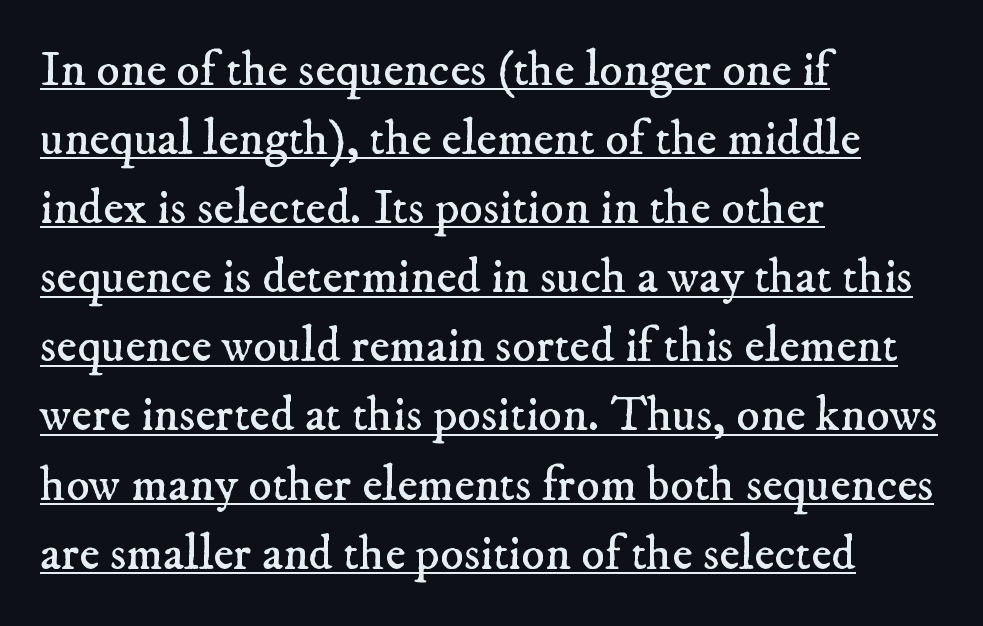
The image shows 49 px regular-weight serif type; set left-aligned, normal line spacing (1.41x), normal letter spacing, underlined; low stroke contrast and a small x-height.
